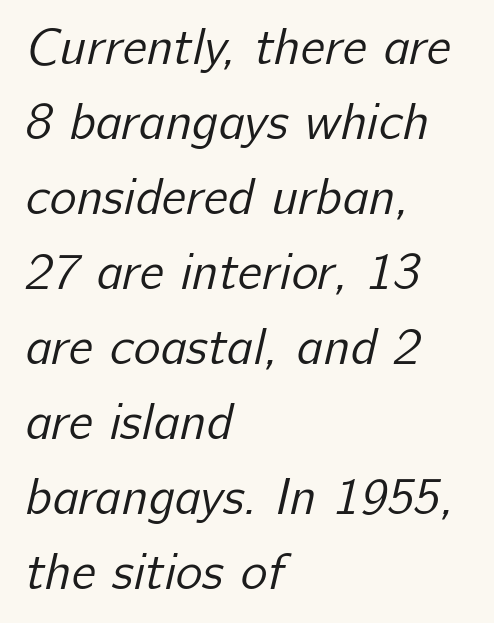
{"serif": "no", "bold": "no", "weight": "regular", "width": "normal", "stroke_contrast": "low", "x_height": "medium", "monospaced": "no", "underline": "no", "align": "left", "line_spacing": "normal", "line_spacing_ratio": 1.47, "letter_spacing": "normal", "letter_spacing_em": 0.0, "glyph_px": 51}
